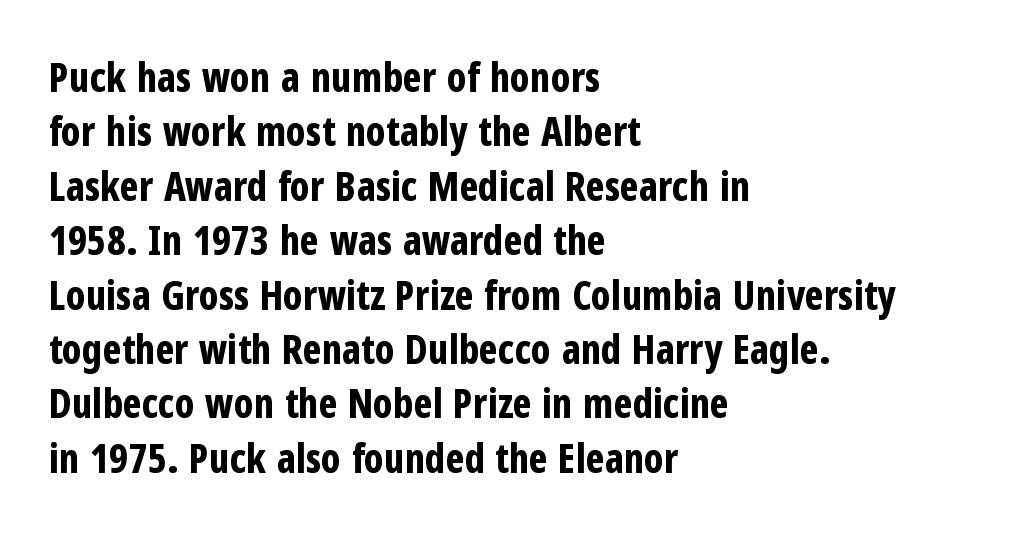
{"serif": "no", "italic": "no", "bold": "yes", "weight": "bold", "width": "condensed", "stroke_contrast": "low", "x_height": "medium", "monospaced": "no", "underline": "no", "align": "left", "line_spacing": "normal", "line_spacing_ratio": 1.36, "letter_spacing": "normal", "letter_spacing_em": 0.0, "glyph_px": 40}
